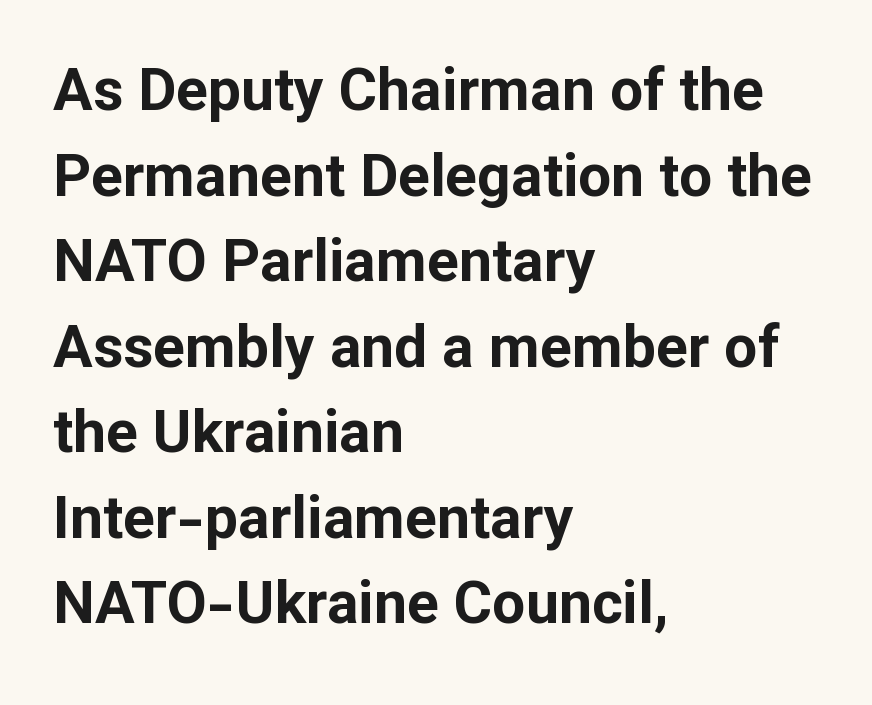
{"serif": "no", "italic": "no", "bold": "yes", "weight": "bold", "width": "normal", "stroke_contrast": "low", "x_height": "medium", "monospaced": "no", "underline": "no", "align": "left", "line_spacing": "normal", "line_spacing_ratio": 1.45, "letter_spacing": "normal", "letter_spacing_em": 0.0, "glyph_px": 59}
